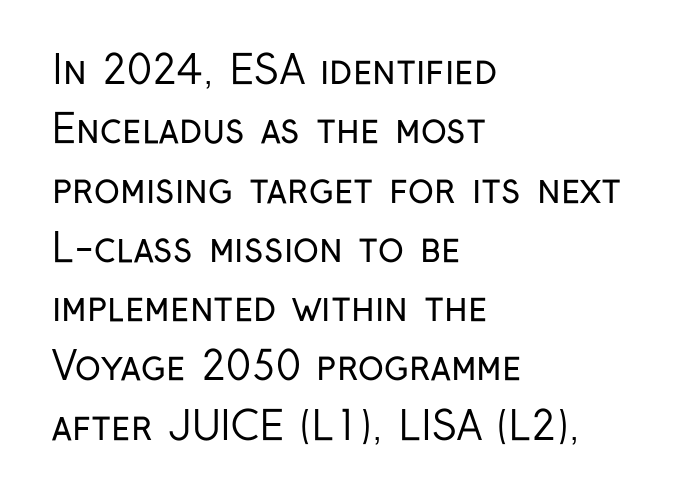
One glance says typical: line gaps are just what's usual. Regarding serifs, this sample does without them. Each line starts at the same left margin while the right side varies. The letters look calm and open, with moderate or lighter stems.
